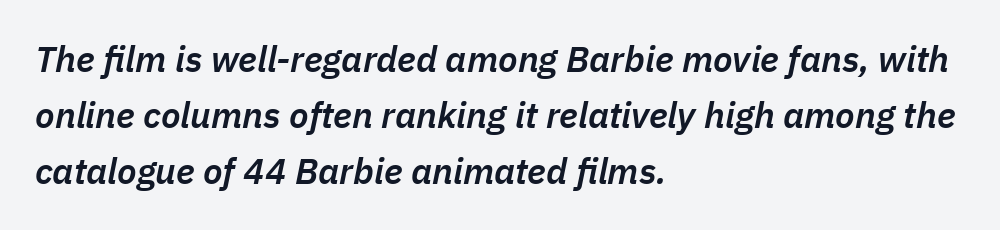
Q: Is the text bold? A: Semi-bold.
Q: Is the text italic (slanted)? A: Yes, it leans right by about 11 degrees.
Q: Is the text underlined? A: No.
Q: How is the paragraph aligned? A: Left-aligned.
Q: Is the spacing between letters normal or unusually wide? A: Normal.
Q: Is the spacing between lines tight, normal or loose? A: Normal.
Q: Width (condensed, normal, or wide)? A: Normal.
Q: Stroke contrast? A: Low.
Q: x-height? A: Medium.
Q: Monospaced? A: No.
